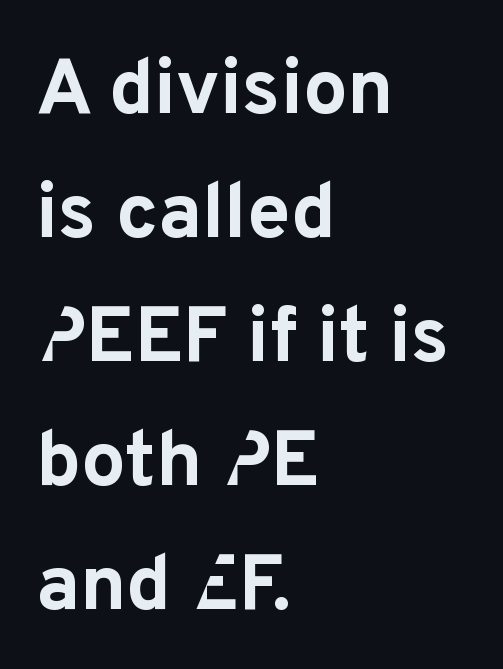
Style check: upright. The font family rendered here belongs to the sans-serif group. The rendering keeps characters at their native spacing. The specimen omits any rule beneath the text block's lines. Typeset ragged right — the left edge is the straight one.
